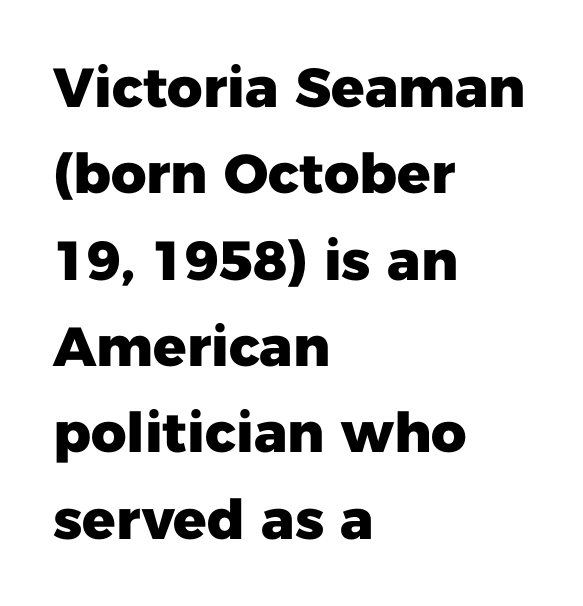
The space beneath each line is pristine and unruled. Every character sits straight up, as roman type does. The line texture is even and compact thanks to regular tracking. How heavy is the stroke? Heavy — this is a bold. Vertical spacing — default. These lines are rendered in a variable-pitch font.
